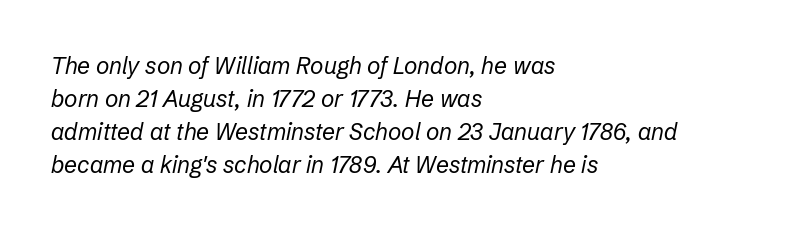
The image shows 23 px text type, italic (leaning right); set left-aligned, normal line spacing (1.44x), normal letter spacing, not underlined.
